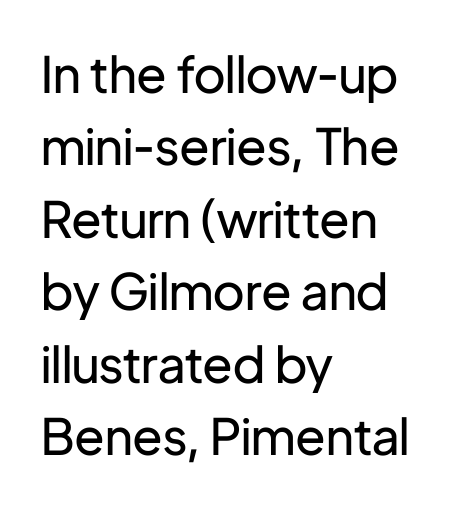
The image shows 50 px regular-weight sans-serif type, upright; set left-aligned, normal line spacing (1.45x), normal letter spacing, not underlined; low stroke contrast and a medium x-height.
